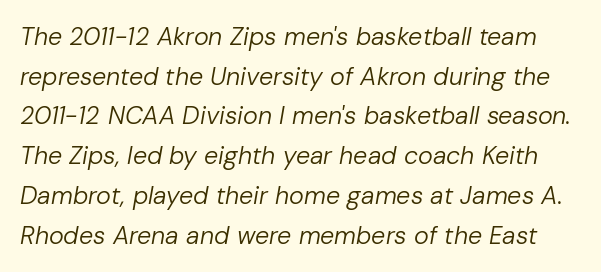
Q: Is the text bold? A: No.
Q: Is the text italic (slanted)? A: Yes, it leans right by about 10 degrees.
Q: Is the text underlined? A: No.
Q: Is the spacing between letters normal or unusually wide? A: Normal.
Q: Is the spacing between lines tight, normal or loose? A: Normal.
